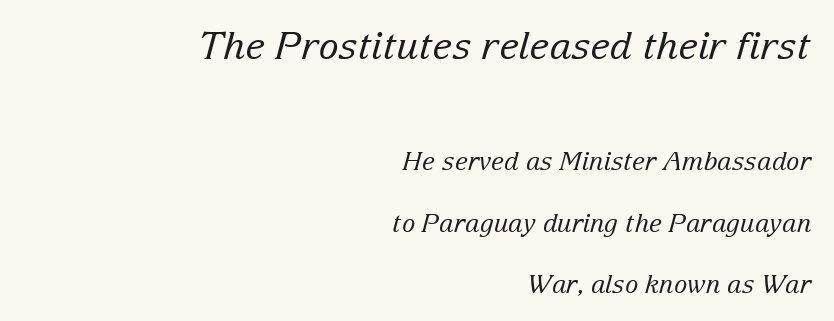
{"serif": "yes", "italic": "yes", "lean": "right", "slant_degrees": 15, "bold": "no", "weight": "regular", "width": "normal", "stroke_contrast": "low", "x_height": "medium", "monospaced": "no", "underline": "no", "align": "right", "line_spacing": "loose", "line_spacing_ratio": 2.45, "letter_spacing": "normal", "letter_spacing_em": 0.0, "larger_block": "first", "size_ratio": 1.52, "glyph_px": 38}
